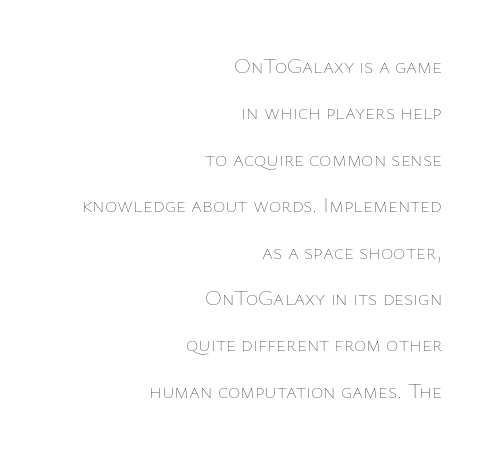
{"italic": "no", "bold": "no", "underline": "no", "align": "right", "line_spacing": "loose", "line_spacing_ratio": 2.21, "letter_spacing": "normal", "letter_spacing_em": 0.0, "glyph_px": 21}
